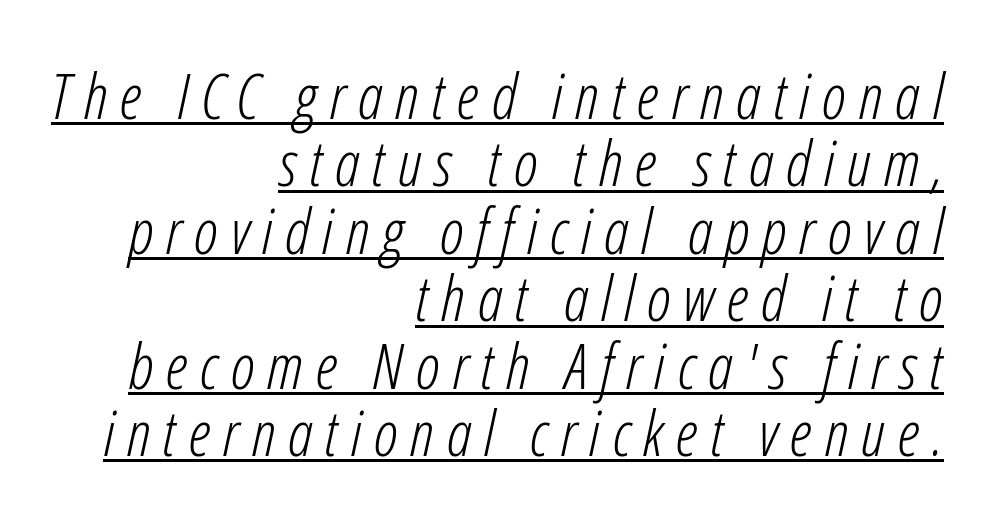
The image shows 63 px light, condensed type, italic (leaning right); set right-aligned, tight line spacing (1.07x), unusually wide letter spacing (+0.2 em), underlined; low stroke contrast and a medium x-height.
